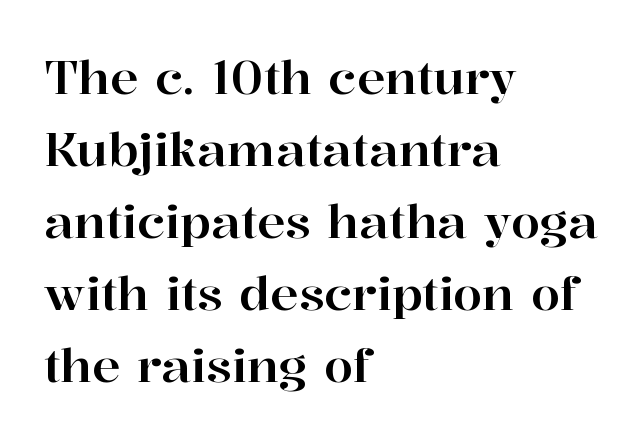
{"serif": "yes", "italic": "no", "width": "normal", "stroke_contrast": "high", "x_height": "medium", "monospaced": "no", "underline": "no", "align": "left", "line_spacing": "normal", "line_spacing_ratio": 1.53, "letter_spacing": "normal", "letter_spacing_em": 0.0, "glyph_px": 47}
